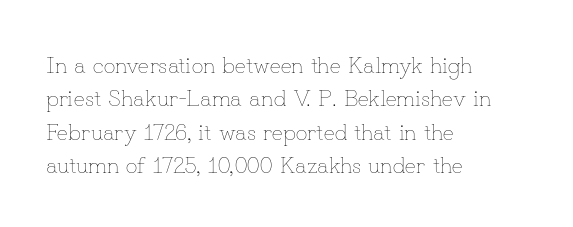
How would I describe the line gaps? Plain and ordinary. Just letters on the line, the space beneath them empty. Alignment: flush left. In terms of posture, this sample is upright.
